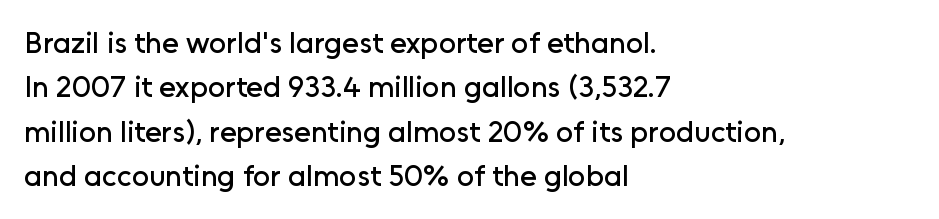
Q: Is the text italic (slanted)? A: No, it is upright.
Q: Is the typeface a serif or a sans-serif typeface? A: Sans-serif.
Q: Is the text underlined? A: No.
Q: How is the paragraph aligned? A: Left-aligned.
Q: Is the spacing between letters normal or unusually wide? A: Normal.
Q: Is the spacing between lines tight, normal or loose? A: Normal.
Q: Width (condensed, normal, or wide)? A: Normal.
Q: Stroke contrast? A: Low.
Q: x-height? A: Medium.
Q: Monospaced? A: No.
